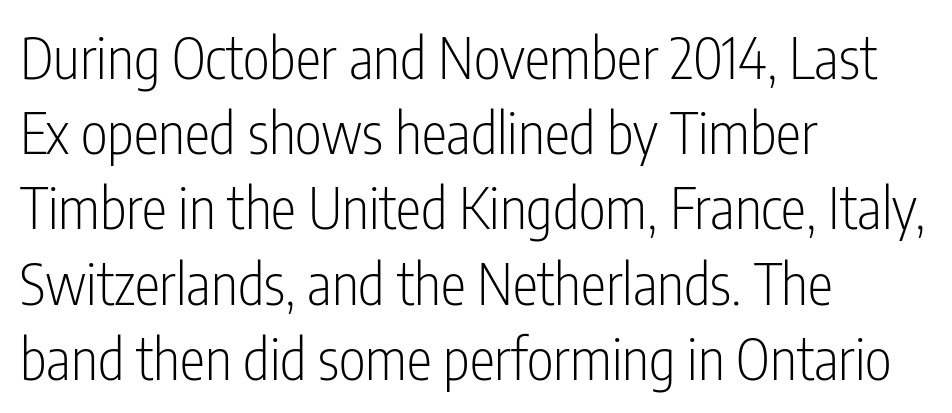
Q: Is the text bold? A: No.
Q: Is the text italic (slanted)? A: No, it is upright.
Q: Is the typeface a serif or a sans-serif typeface? A: Sans-serif.
Q: Is the text underlined? A: No.
Q: How is the paragraph aligned? A: Left-aligned.
Q: Is the spacing between letters normal or unusually wide? A: Normal.
Q: Is the spacing between lines tight, normal or loose? A: Normal.
Q: Width (condensed, normal, or wide)? A: Condensed.
Q: Stroke contrast? A: Low.
Q: x-height? A: Medium.
Q: Monospaced? A: No.
